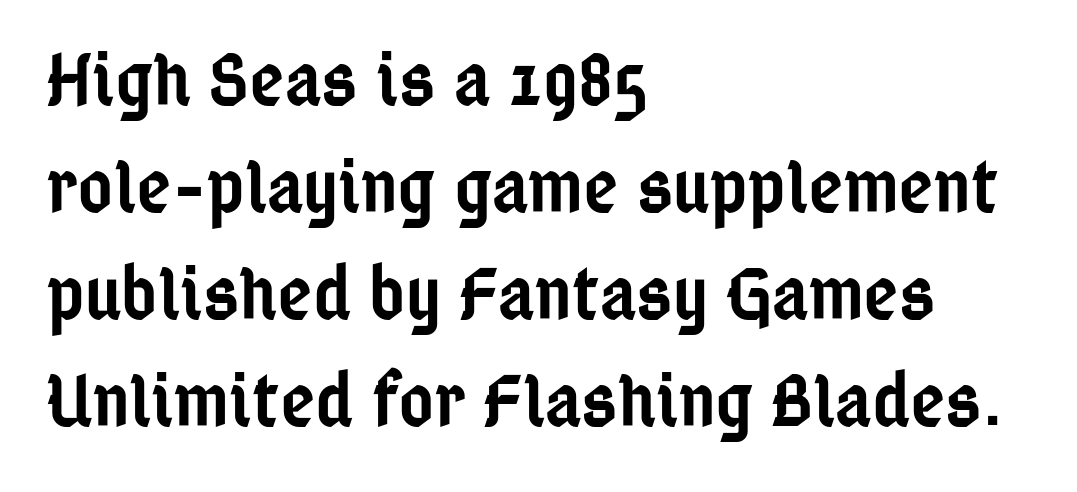
The image shows 76 px semibold, condensed sans-serif type, upright; set left-aligned, normal line spacing (1.41x), normal letter spacing, not underlined; low stroke contrast and a medium x-height.
